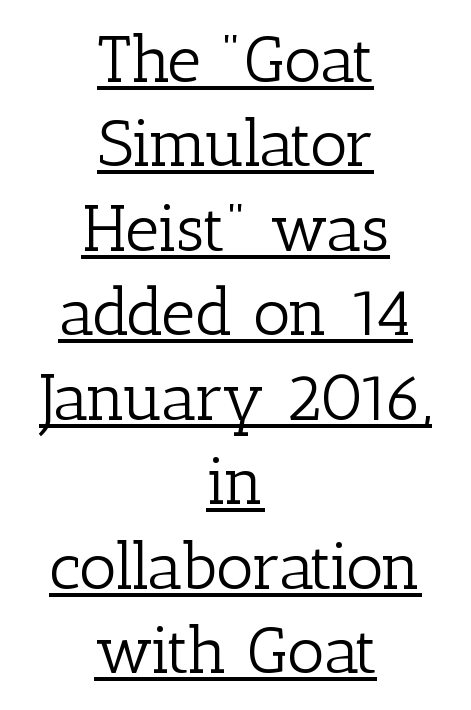
The typesetting does not lean heavy: it is not bold. Horizontal alignment here is central, giving a formal, balanced look. Whoever set this chose a conventional vertical rhythm. Rendered with straight, roman letterforms. Character widths vary here, with narrow letters taking less room than wide ones.
